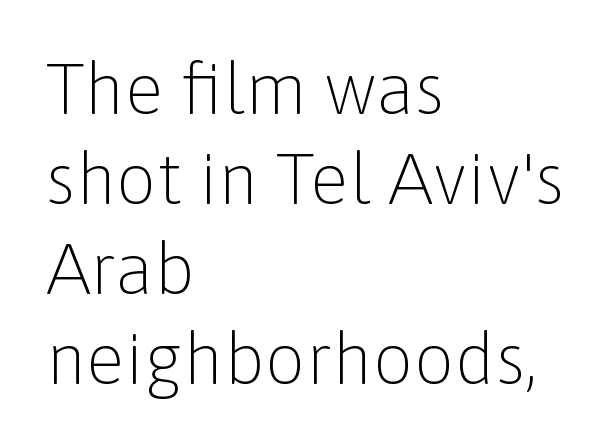
{"serif": "no", "italic": "no", "bold": "no", "weight": "light", "width": "normal", "stroke_contrast": "low", "x_height": "medium", "monospaced": "no", "underline": "no", "align": "left", "line_spacing": "normal", "line_spacing_ratio": 1.25, "letter_spacing": "normal", "letter_spacing_em": 0.0, "glyph_px": 72}
